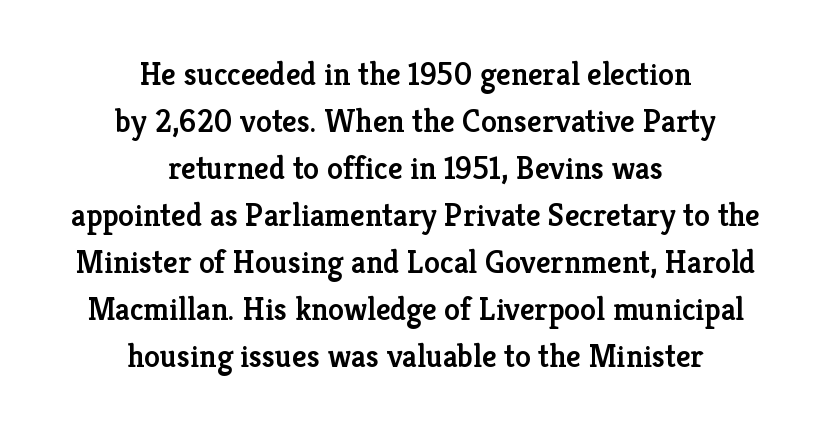
{"serif": "yes", "italic": "no", "bold": "semi", "weight": "semibold", "width": "normal", "stroke_contrast": "low", "x_height": "medium", "monospaced": "no", "underline": "no", "align": "center", "line_spacing": "normal", "line_spacing_ratio": 1.47, "letter_spacing": "normal", "letter_spacing_em": 0.0, "glyph_px": 32}
